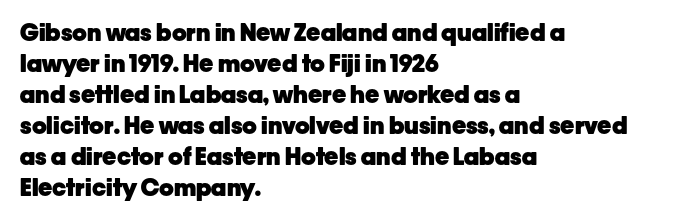
If you measured baseline to baseline, you'd find a middling distance. The specimen reads as upright at a glance. Glyph-to-glyph distance matches everyday printed text. Heavy, bold letterforms. Each row of text sits above clean, open space.
